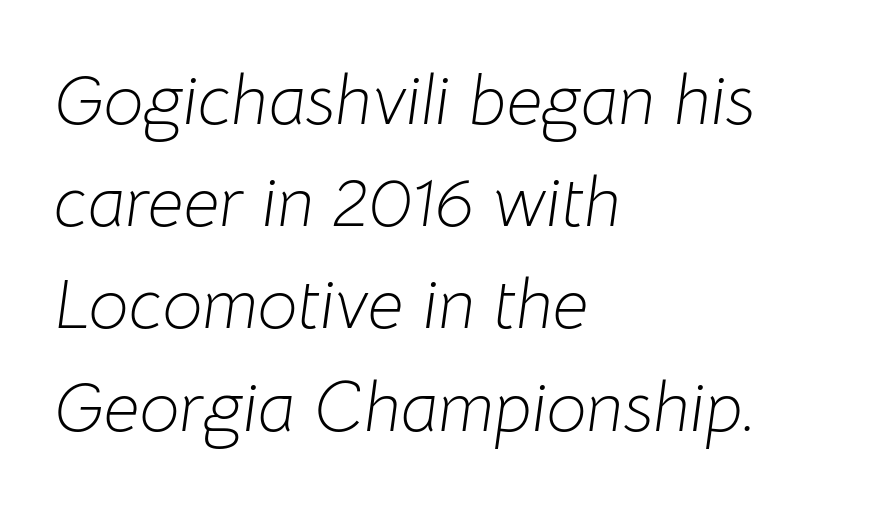
Q: Is the text bold? A: No.
Q: Is the text italic (slanted)? A: Yes, it leans right by about 8 degrees.
Q: Is the text underlined? A: No.
Q: How is the paragraph aligned? A: Left-aligned.
Q: Is the spacing between letters normal or unusually wide? A: Normal.
Q: Is the spacing between lines tight, normal or loose? A: Normal.
Q: Width (condensed, normal, or wide)? A: Normal.
Q: Stroke contrast? A: Low.
Q: x-height? A: Medium.
Q: Monospaced? A: No.
